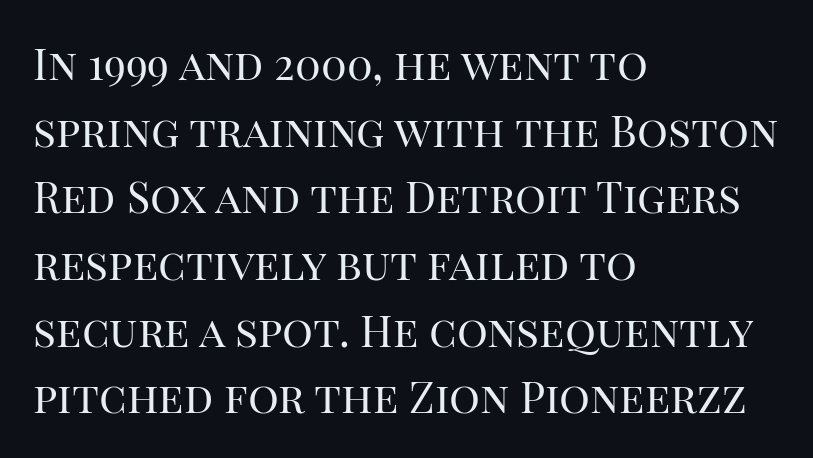
{"serif": "yes", "italic": "no", "bold": "no", "weight": "regular", "width": "normal", "stroke_contrast": "high", "x_height": "large", "monospaced": "no", "underline": "no", "align": "left", "line_spacing": "normal", "line_spacing_ratio": 1.55, "letter_spacing": "normal", "letter_spacing_em": 0.0, "glyph_px": 43}
